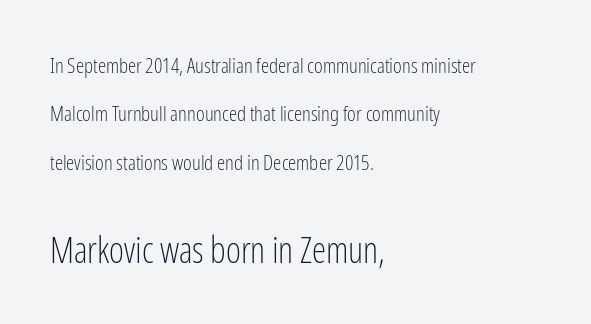
{"serif": "no", "italic": "no", "bold": "no", "weight": "light", "width": "condensed", "stroke_contrast": "low", "x_height": "medium", "monospaced": "no", "underline": "no", "align": "left", "line_spacing": "loose", "line_spacing_ratio": 2.3, "letter_spacing": "normal", "letter_spacing_em": 0.0, "larger_block": "second", "size_ratio": 1.71, "glyph_px": 36}
